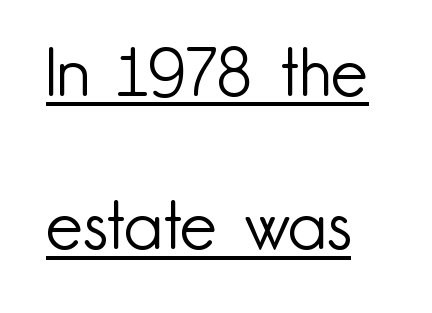
Type style note: lacks serifs. No chunkiness to these letters — they're not bold. The letters advance in unequal steps, a hallmark of proportional type. Leading is clearly above the norm, producing a sparse column. The letters stand upright; this is a roman face.
